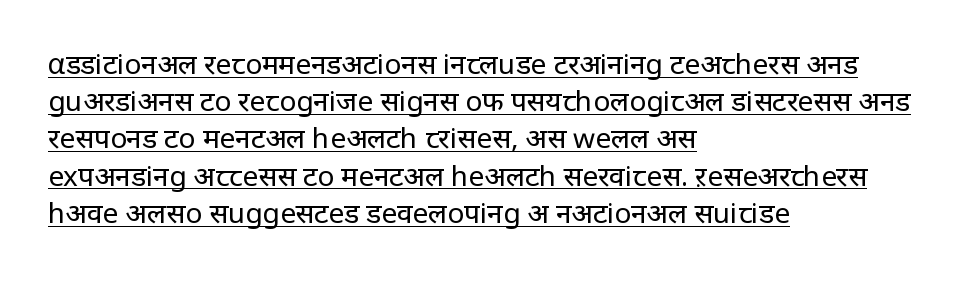
{"serif": "no", "italic": "no", "bold": "no", "weight": "regular", "width": "normal", "stroke_contrast": "low", "x_height": "large", "monospaced": "no", "underline": "yes", "align": "left", "line_spacing": "normal", "line_spacing_ratio": 1.33, "letter_spacing": "normal", "letter_spacing_em": 0.0, "glyph_px": 28}
